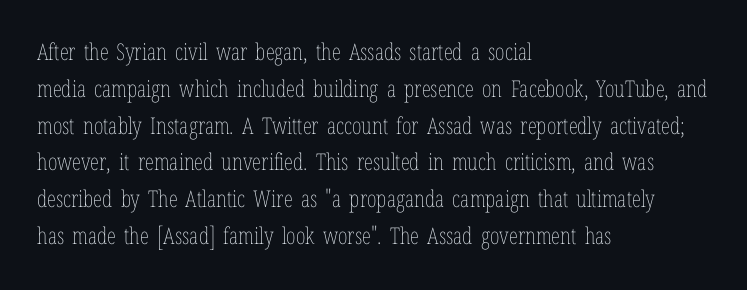
Q: Is the text bold? A: No.
Q: Is the text italic (slanted)? A: No, it is upright.
Q: Is the text underlined? A: No.
Q: How is the paragraph aligned? A: Left-aligned.
Q: Is the spacing between letters normal or unusually wide? A: Normal.
Q: Is the spacing between lines tight, normal or loose? A: Normal.
